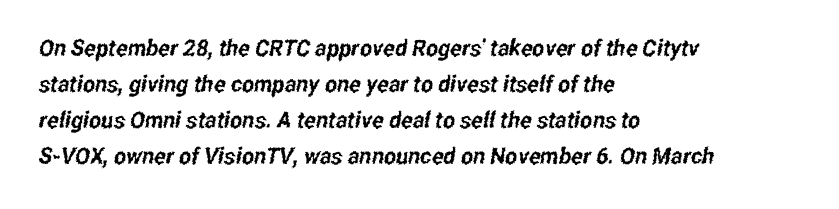
The image shows 23 px text type; set left-aligned, normal line spacing (1.57x), normal letter spacing, not underlined.
